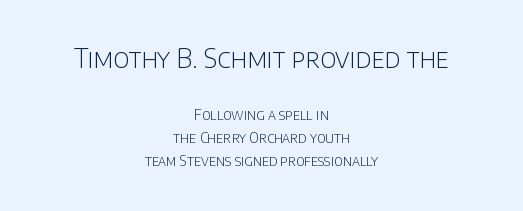
The image shows 26 px text type, upright; set centered, normal line spacing (1.65x), normal letter spacing, not underlined; the first (top) block is 1.86x larger.
